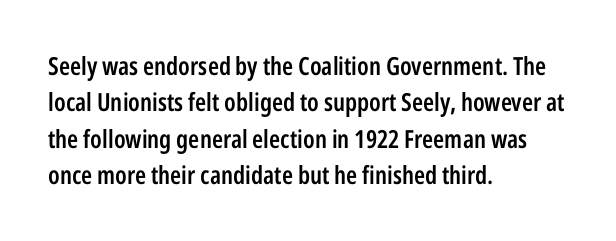
{"italic": "no", "bold": "semi", "underline": "no", "align": "left", "line_spacing": "normal", "line_spacing_ratio": 1.46, "letter_spacing": "normal", "letter_spacing_em": 0.0, "glyph_px": 25}
